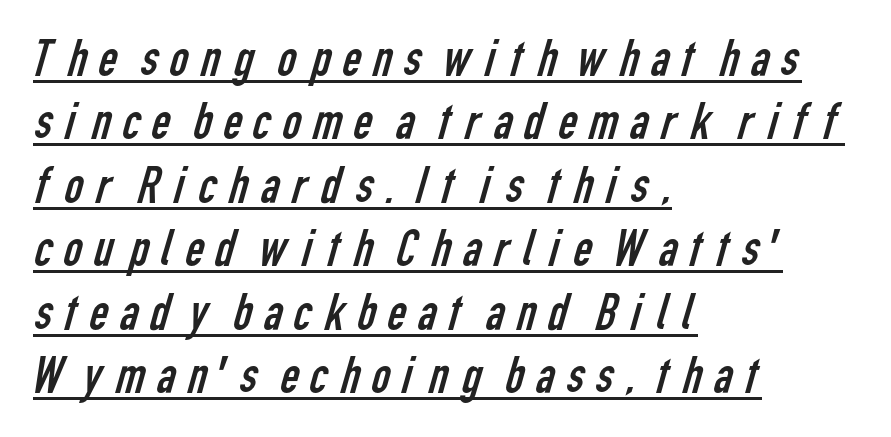
{"serif": "no", "bold": "no", "weight": "regular", "width": "condensed", "stroke_contrast": "low", "x_height": "medium", "monospaced": "no", "underline": "yes", "align": "left", "line_spacing_ratio": 1.22, "glyph_px": 52}
